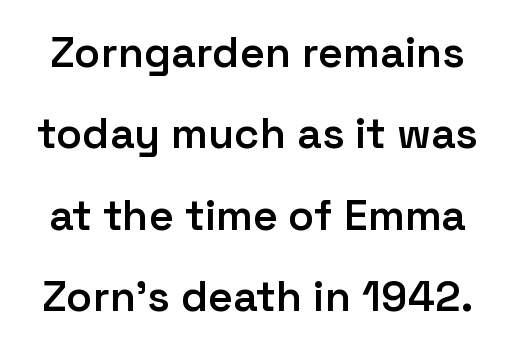
Q: Is the text bold? A: Semi-bold.
Q: Is the text italic (slanted)? A: No, it is upright.
Q: Is the typeface a serif or a sans-serif typeface? A: Sans-serif.
Q: Is the text underlined? A: No.
Q: Is the spacing between letters normal or unusually wide? A: Normal.
Q: Width (condensed, normal, or wide)? A: Normal.
Q: Stroke contrast? A: Low.
Q: x-height? A: Medium.
Q: Monospaced? A: No.
